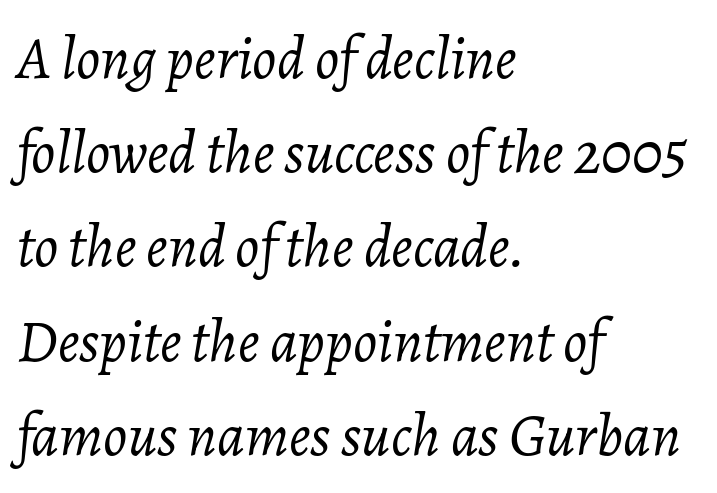
{"italic": "yes", "lean": "right", "slant_degrees": 7, "bold": "no", "weight": "light", "width": "normal", "stroke_contrast": "low", "x_height": "medium", "monospaced": "no", "underline": "no", "align": "left", "line_spacing": "normal", "line_spacing_ratio": 1.57, "letter_spacing": "normal", "letter_spacing_em": 0.0, "glyph_px": 60}
